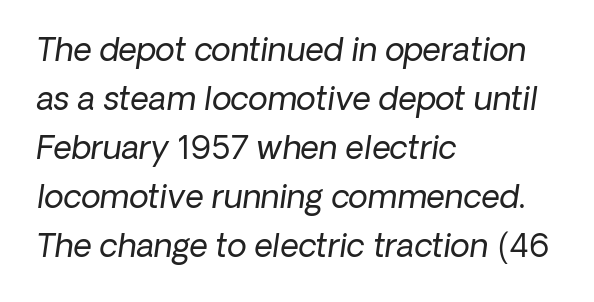
The gap between lines stays unmarked. One-word summary of the alignment: left. The letterforms sit shoulder to shoulder at normal distance. Each letter keeps its own natural width here, so spacing adapts to shape. Heft: none added — not bold.
